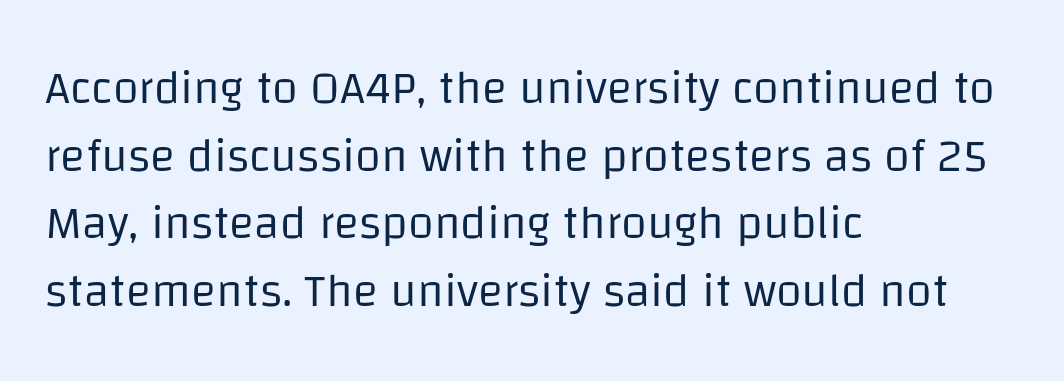
Q: Is the text bold? A: No.
Q: Is the text italic (slanted)? A: No, it is upright.
Q: Is the typeface a serif or a sans-serif typeface? A: Sans-serif.
Q: Is the text underlined? A: No.
Q: How is the paragraph aligned? A: Left-aligned.
Q: Is the spacing between letters normal or unusually wide? A: Normal.
Q: Is the spacing between lines tight, normal or loose? A: Normal.
Q: Width (condensed, normal, or wide)? A: Normal.
Q: Stroke contrast? A: Low.
Q: x-height? A: Large.
Q: Monospaced? A: No.
